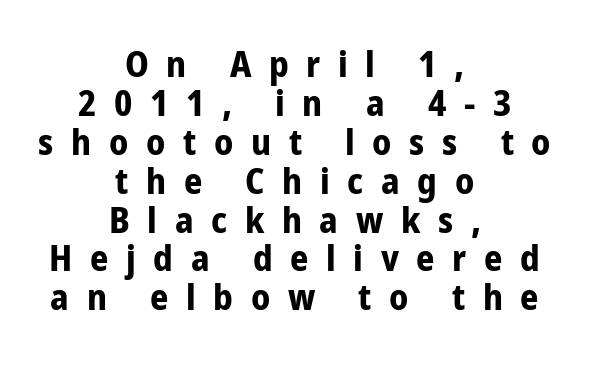
{"serif": "no", "italic": "no", "bold": "yes", "weight": "bold", "width": "condensed", "stroke_contrast": "low", "x_height": "medium", "monospaced": "no", "underline": "no", "align": "center", "line_spacing": "tight", "line_spacing_ratio": 1.08, "letter_spacing": "wide", "letter_spacing_em": 0.49, "glyph_px": 36}
